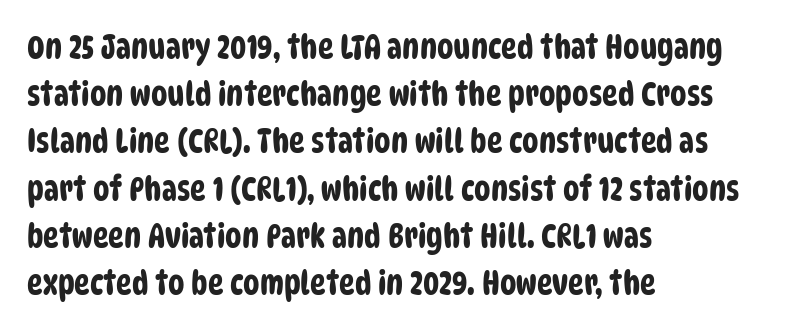
The image shows 33 px condensed sans-serif type; set left-aligned, normal line spacing (1.43x), normal letter spacing, not underlined; low stroke contrast and a large x-height.
